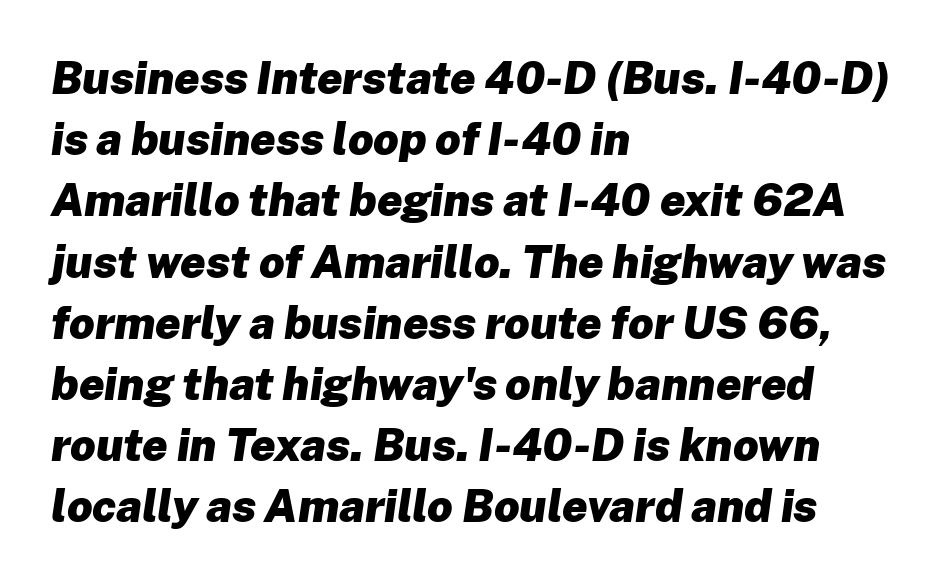
The image shows 45 px heavy type, italic (leaning right); set left-aligned, normal line spacing (1.36x), normal letter spacing, not underlined; low stroke contrast and a medium x-height.
